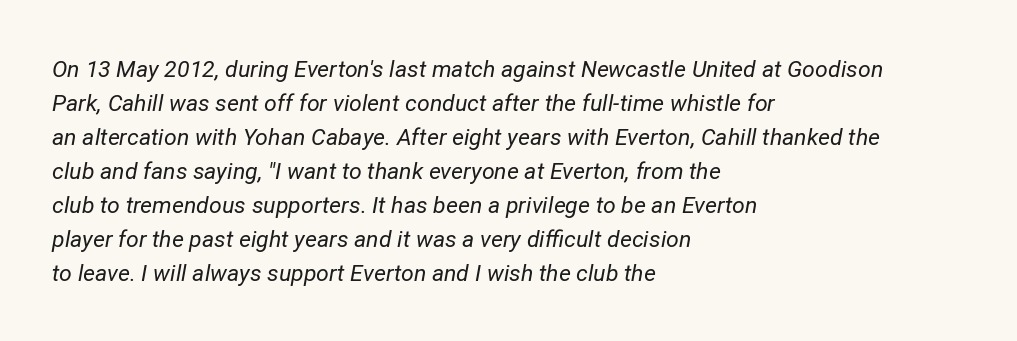
{"italic": "yes", "lean": "right", "slant_degrees": 12, "bold": "no", "underline": "no", "align": "left", "line_spacing": "normal", "line_spacing_ratio": 1.48, "letter_spacing": "normal", "letter_spacing_em": 0.0, "glyph_px": 23}
